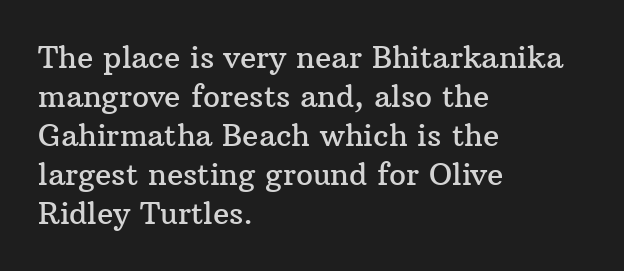
In terms of letterspacing, this is plain default setting. Horizontally, the lines are justified to the leading edge only. Classification — serif. No italicization has been applied; the sample stays upright. Rule under the text: the space is simply empty.
